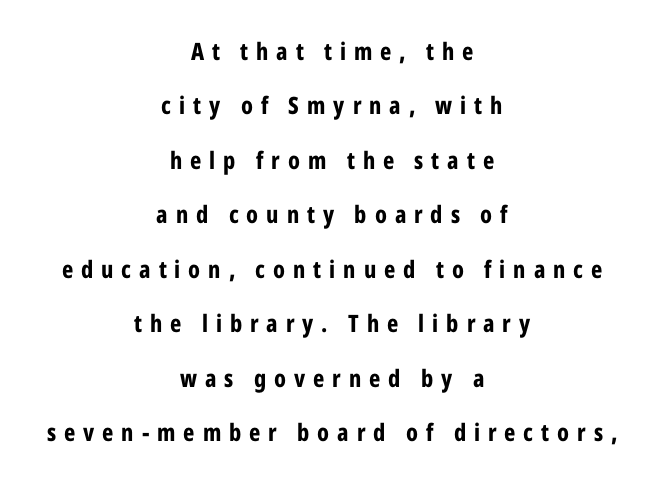
The image shows 24 px bold type, upright; set centered, loose line spacing (2.27x), unusually wide letter spacing (+0.33 em), not underlined.
